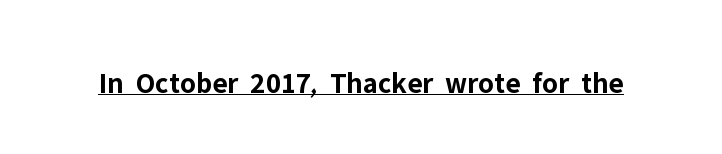
{"serif": "no", "italic": "no", "bold": "yes", "weight": "bold", "width": "normal", "stroke_contrast": "low", "x_height": "medium", "monospaced": "no", "underline": "yes", "letter_spacing": "normal", "letter_spacing_em": 0.0, "glyph_px": 30}
